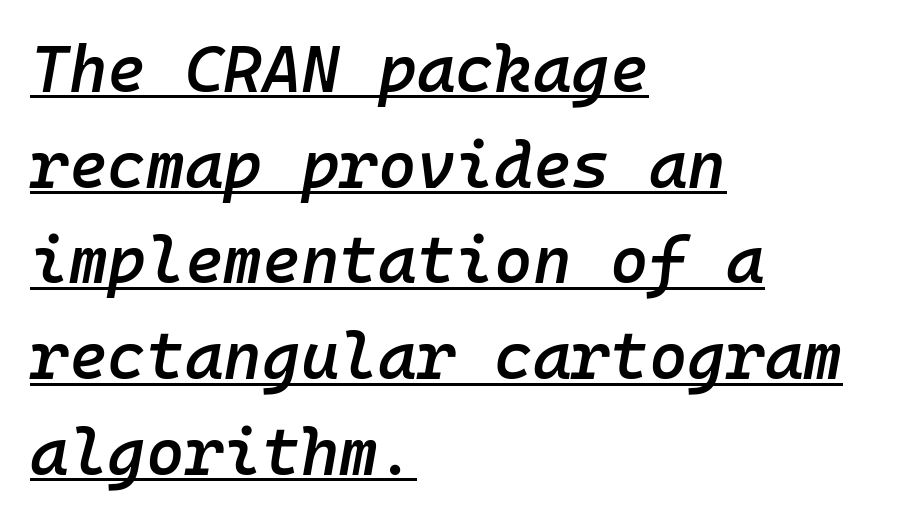
Stems and bowls a touch heavier than normal — semibold. Tracking value appears to be zero — textbook default spacing. The paragraph has a hard left edge and a soft right edge. The vertical gap from one line to the next is medium. Underlined type.
